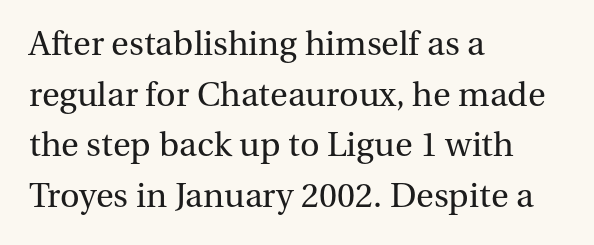
{"serif": "yes", "italic": "no", "bold": "no", "weight": "regular", "width": "normal", "stroke_contrast": "medium", "x_height": "medium", "monospaced": "no", "underline": "no", "align": "left", "line_spacing": "normal", "line_spacing_ratio": 1.49, "letter_spacing": "normal", "letter_spacing_em": 0.0, "glyph_px": 34}
